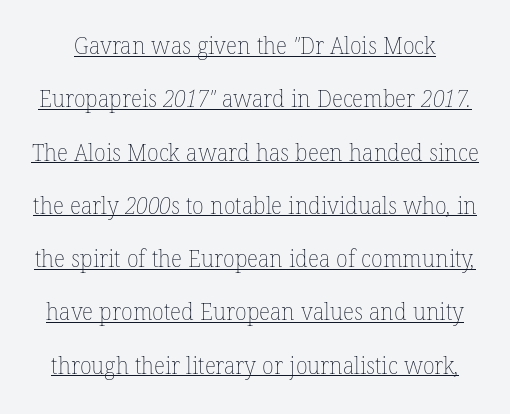
Q: Is the text bold? A: No.
Q: Is the text underlined? A: Yes.
Q: Is the spacing between letters normal or unusually wide? A: Normal.
Q: Is the spacing between lines tight, normal or loose? A: Loose.
